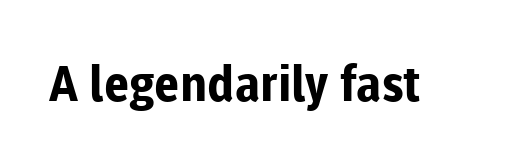
Caption: bold face, heavy strokes. The space beneath each line is pristine and unruled. The letters advance in unequal steps, a hallmark of proportional type. You can tell from the bare stems that sans-serif type was used. If you drew a line through each stem, it would be perfectly vertical.
